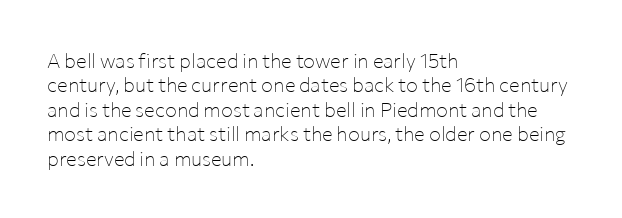
{"italic": "no", "bold": "no", "underline": "no", "align": "left", "line_spacing_ratio": 1.22, "letter_spacing": "normal", "letter_spacing_em": 0.0, "glyph_px": 20}
